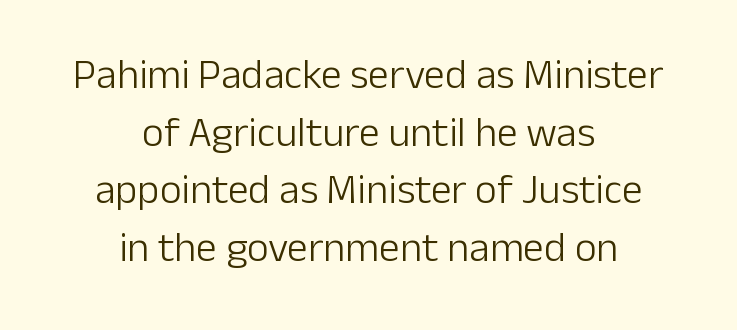
Q: Is the text bold? A: No.
Q: Is the text italic (slanted)? A: No, it is upright.
Q: Is the typeface a serif or a sans-serif typeface? A: Sans-serif.
Q: Is the text underlined? A: No.
Q: How is the paragraph aligned? A: Centered.
Q: Is the spacing between letters normal or unusually wide? A: Normal.
Q: Is the spacing between lines tight, normal or loose? A: Normal.
Q: Width (condensed, normal, or wide)? A: Normal.
Q: Stroke contrast? A: Low.
Q: x-height? A: Medium.
Q: Monospaced? A: No.
